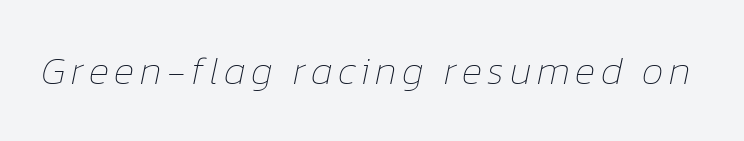
When letters slant like this, we call the style italic. The space directly below the letters is spotless. Compared with a typical body face, this is equally light or lighter still. Looks like regular typesetting: each glyph gets only the width it needs.
